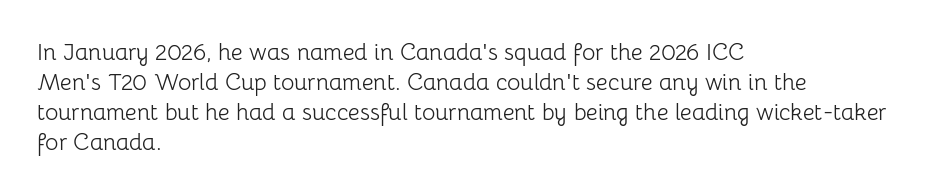
{"italic": "no", "bold": "no", "underline": "no", "align": "left", "line_spacing": "normal", "line_spacing_ratio": 1.31, "letter_spacing": "normal", "letter_spacing_em": 0.0, "glyph_px": 23}
